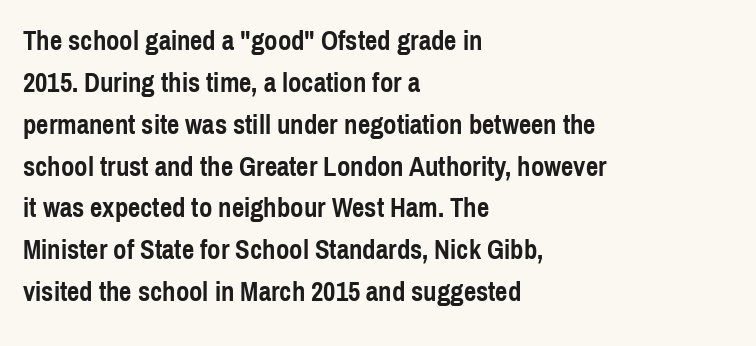
The image shows 27 px bold type, upright; set left-aligned, normal line spacing (1.55x), normal letter spacing, not underlined.
